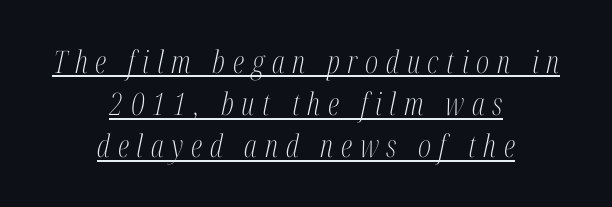
Q: Is the text bold? A: No.
Q: Is the text italic (slanted)? A: Yes, it leans right by about 12 degrees.
Q: Is the typeface a serif or a sans-serif typeface? A: Serif.
Q: Is the text underlined? A: Yes.
Q: How is the paragraph aligned? A: Centered.
Q: Is the spacing between letters normal or unusually wide? A: Unusually wide.
Q: Is the spacing between lines tight, normal or loose? A: Normal.
Q: Width (condensed, normal, or wide)? A: Condensed.
Q: Stroke contrast? A: Medium.
Q: x-height? A: Medium.
Q: Monospaced? A: No.
